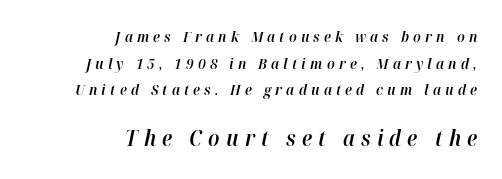
The typography opts for an oblique posture over an upright one. These lines are set flush right with a ragged left edge. Typesetter's note — lower block bumped up in size, upper block left smaller. Students, this is semibold: more ink than regular, less than bold.
